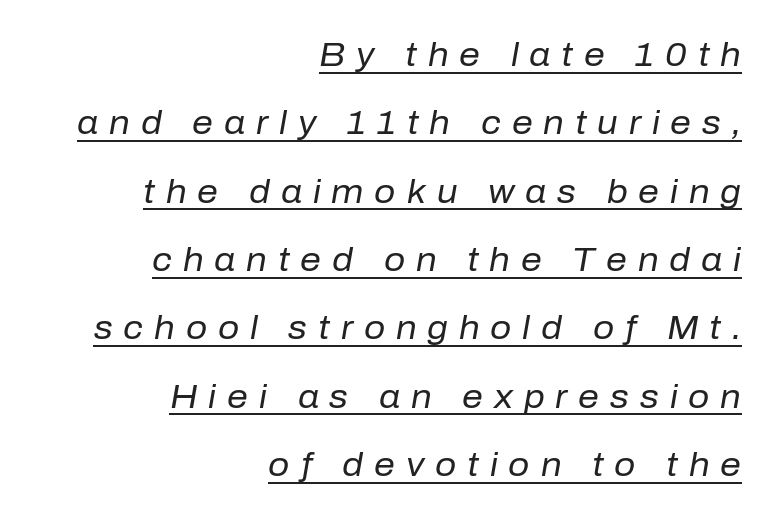
The image shows 33 px regular-weight type, italic (leaning right); set right-aligned, loose line spacing (2.07x), unusually wide letter spacing (+0.33 em), underlined; low stroke contrast and a medium x-height.
